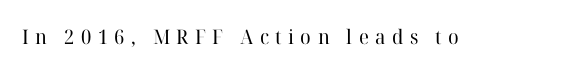
{"italic": "no", "bold": "no", "underline": "no", "letter_spacing": "wide", "letter_spacing_em": 0.32, "glyph_px": 20}
